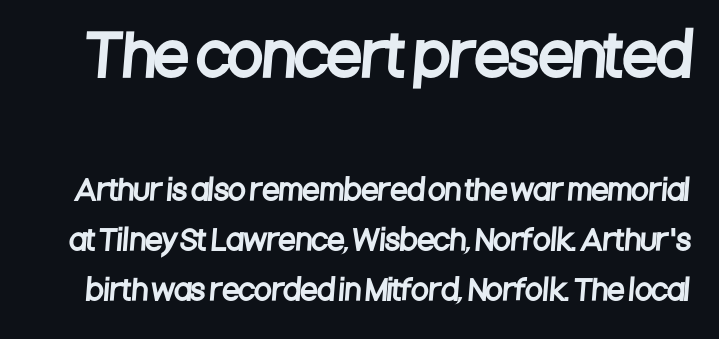
{"serif": "no", "width": "condensed", "stroke_contrast": "low", "x_height": "large", "monospaced": "no", "underline": "no", "line_spacing_ratio": 1.79, "letter_spacing": "normal", "letter_spacing_em": 0.0, "larger_block": "first", "size_ratio": 2.04, "glyph_px": 57}
